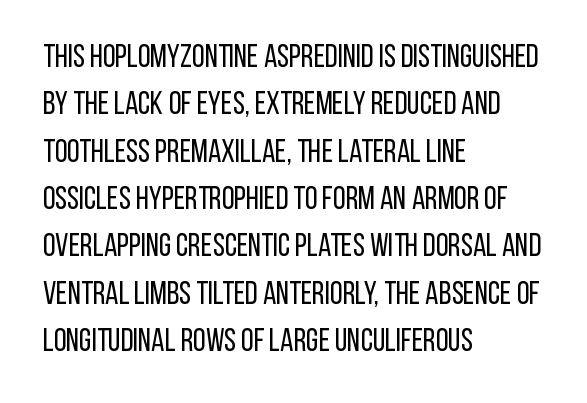
Q: Is the text bold? A: No.
Q: Is the text italic (slanted)? A: No, it is upright.
Q: Is the typeface a serif or a sans-serif typeface? A: Sans-serif.
Q: Is the text underlined? A: No.
Q: How is the paragraph aligned? A: Left-aligned.
Q: Is the spacing between letters normal or unusually wide? A: Normal.
Q: Is the spacing between lines tight, normal or loose? A: Normal.
Q: Width (condensed, normal, or wide)? A: Condensed.
Q: Stroke contrast? A: Low.
Q: x-height? A: Large.
Q: Monospaced? A: No.
